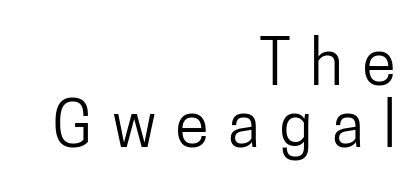
Someone cranked the tracking dial way up on this one. Each letter's strokes conclude bluntly, with no projecting serifs. The block of text is dense from top to bottom, with scant space between rows. Tall strokes in this sample are plumb rather than angled. Do the characters align in a grid? No, the font is proportional.
